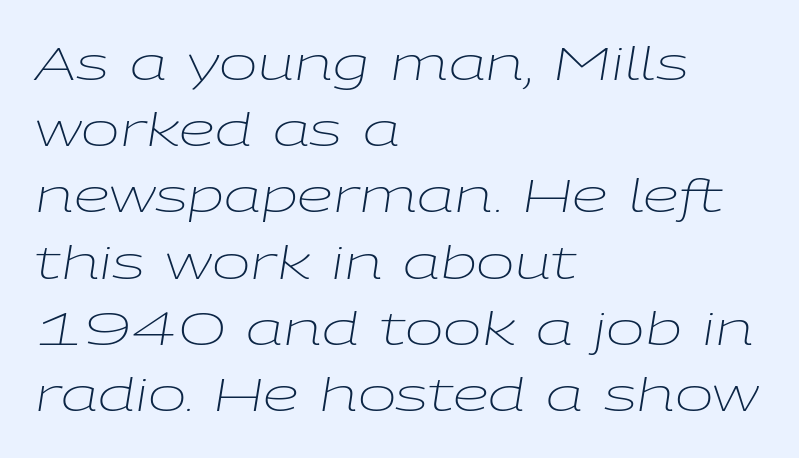
Q: Is the text bold? A: No.
Q: Is the text italic (slanted)? A: Yes, it leans right by about 9 degrees.
Q: Is the text underlined? A: No.
Q: How is the paragraph aligned? A: Left-aligned.
Q: Is the spacing between letters normal or unusually wide? A: Normal.
Q: Is the spacing between lines tight, normal or loose? A: Normal.
Q: Width (condensed, normal, or wide)? A: Wide.
Q: Stroke contrast? A: Low.
Q: x-height? A: Medium.
Q: Monospaced? A: No.
